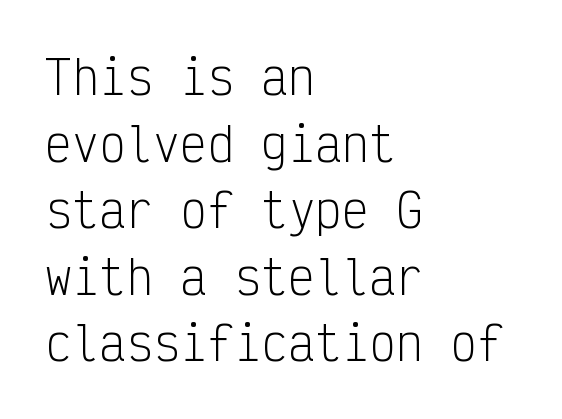
{"serif": "no", "italic": "no", "bold": "no", "weight": "light", "width": "condensed", "stroke_contrast": "low", "x_height": "medium", "monospaced": "yes", "underline": "no", "align": "left", "line_spacing": "normal", "line_spacing_ratio": 1.48, "letter_spacing": "normal", "letter_spacing_em": 0.0, "glyph_px": 45}
